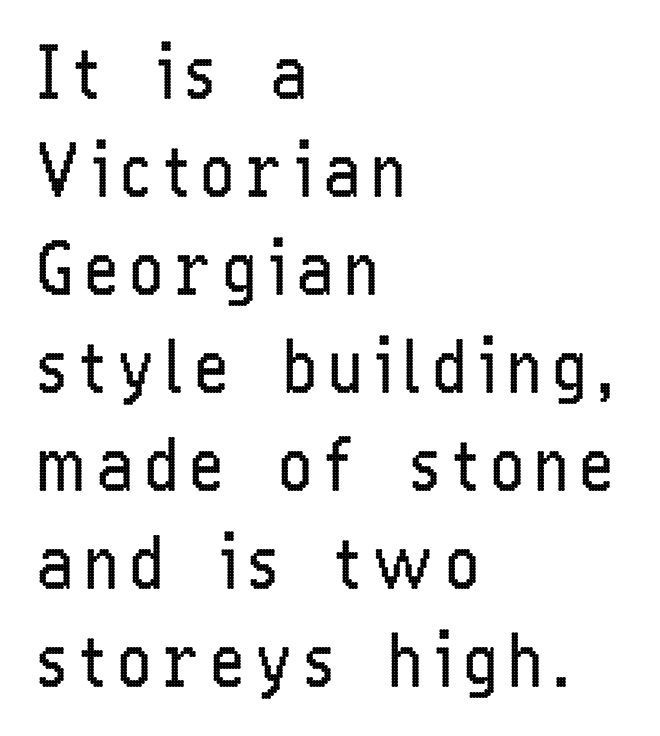
Q: Is the text bold? A: No.
Q: Is the text italic (slanted)? A: No, it is upright.
Q: Is the typeface a serif or a sans-serif typeface? A: Sans-serif.
Q: Is the text underlined? A: No.
Q: How is the paragraph aligned? A: Left-aligned.
Q: Is the spacing between lines tight, normal or loose? A: Normal.
Q: Width (condensed, normal, or wide)? A: Condensed.
Q: Stroke contrast? A: Low.
Q: x-height? A: Medium.
Q: Monospaced? A: No.
